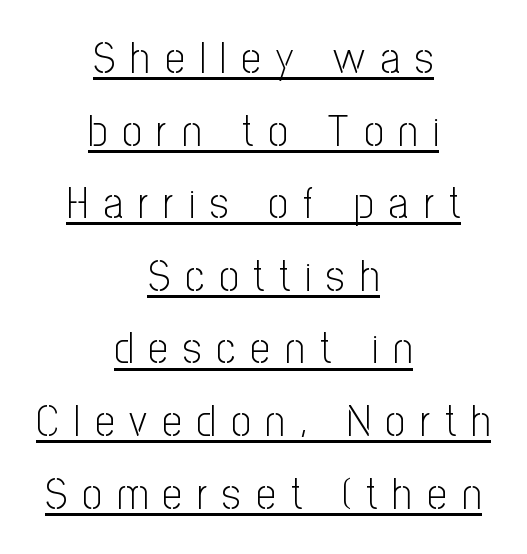
Q: Is the text bold? A: No.
Q: Is the text italic (slanted)? A: No, it is upright.
Q: Is the typeface a serif or a sans-serif typeface? A: Sans-serif.
Q: Is the text underlined? A: Yes.
Q: How is the paragraph aligned? A: Centered.
Q: Is the spacing between letters normal or unusually wide? A: Unusually wide.
Q: Is the spacing between lines tight, normal or loose? A: Normal.
Q: Width (condensed, normal, or wide)? A: Condensed.
Q: Stroke contrast? A: Low.
Q: x-height? A: Medium.
Q: Monospaced? A: No.
